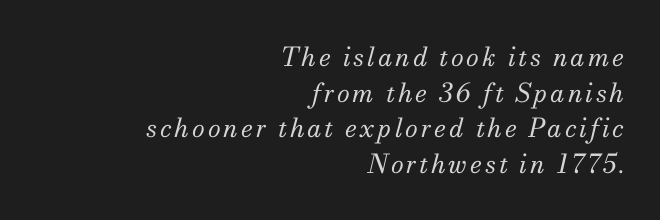
Does the leading feel generous? No, just average. A clean baseline with only descenders dipping below it. Line endings align vertically; line beginnings do not. If you drew a line through each stem, it would be angled.
